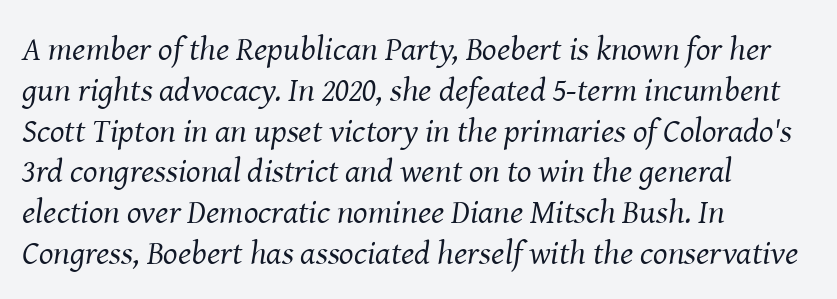
Note the varied advance widths — an 'i' is clearly narrower than an 'm'. Stems here are at most as thick as an everyday book face. Regarding serifs, this sample has them. Rule under the text: the space is simply empty. Compared with a centered layout, this one pins lines to the left instead. Spacing between characters is what you'd get straight out of the box.
